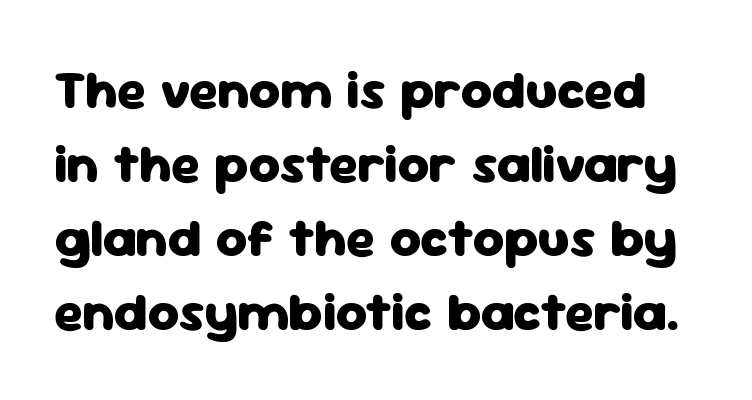
{"serif": "no", "italic": "no", "bold": "yes", "weight": "heavy", "width": "normal", "stroke_contrast": "low", "x_height": "medium", "monospaced": "no", "underline": "no", "line_spacing": "normal", "line_spacing_ratio": 1.37, "letter_spacing": "normal", "letter_spacing_em": 0.0, "glyph_px": 54}
